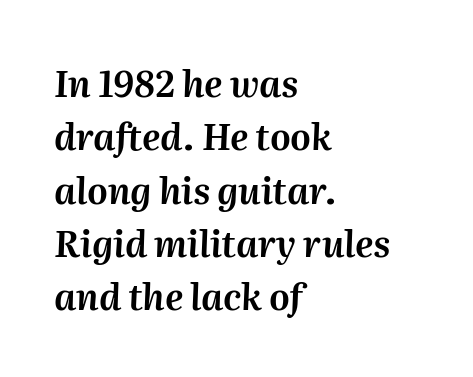
Q: Is the text italic (slanted)? A: Yes, it leans right by about 2 degrees.
Q: Is the text underlined? A: No.
Q: How is the paragraph aligned? A: Left-aligned.
Q: Is the spacing between letters normal or unusually wide? A: Normal.
Q: Is the spacing between lines tight, normal or loose? A: Normal.
Q: Width (condensed, normal, or wide)? A: Normal.
Q: Stroke contrast? A: Medium.
Q: x-height? A: Medium.
Q: Monospaced? A: No.
